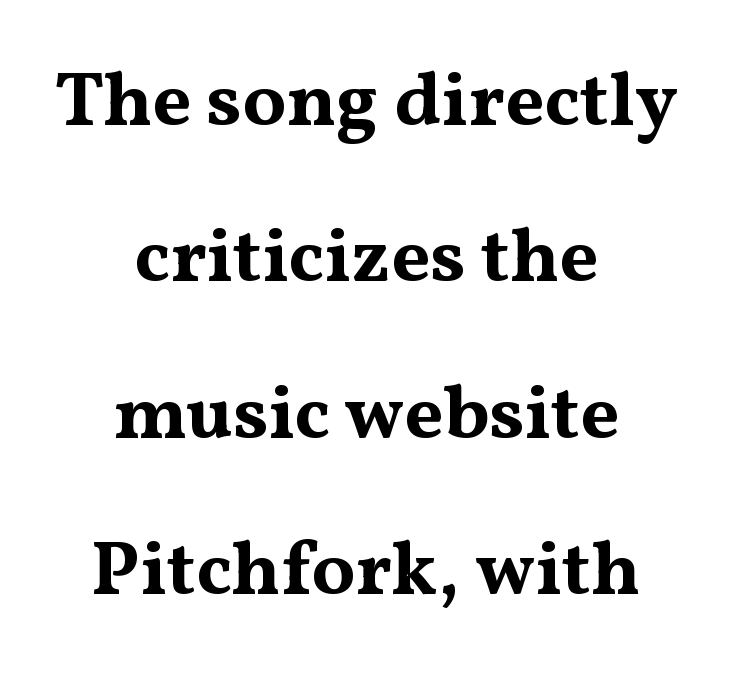
Italic? Not at all — the glyphs are vertical. The glyphs in this specimen are seriffed. The passage shown is typed in a proportional face where columns would drift. Default kerning and tracking; the words read as compact shapes. Glance below the letters and you will spot only blank space. Summary of vertical rhythm: relaxed, with wide interline spacing.
